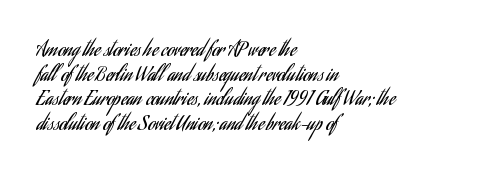
{"bold": "no", "underline": "no", "align": "left", "line_spacing_ratio": 1.23, "letter_spacing": "normal", "letter_spacing_em": 0.0, "glyph_px": 20}
